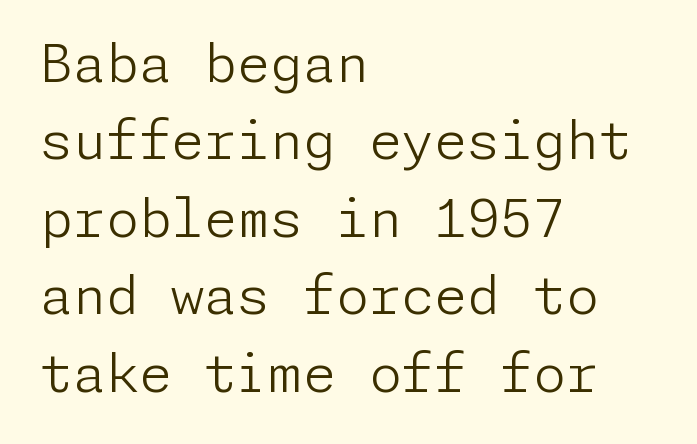
The image shows 53 px light sans-serif type, upright; set left-aligned, normal line spacing (1.46x), normal letter spacing, not underlined; low stroke contrast and a medium x-height.
